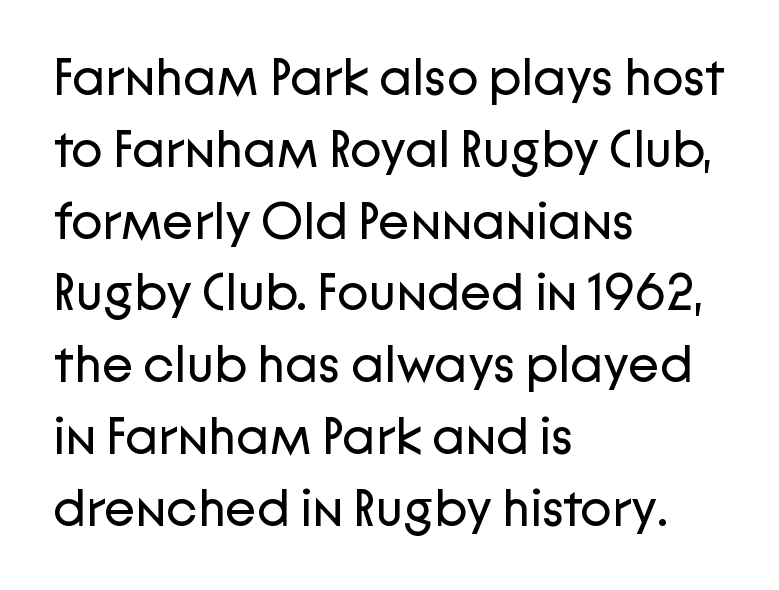
Q: Is the text bold? A: No.
Q: Is the text italic (slanted)? A: No, it is upright.
Q: Is the typeface a serif or a sans-serif typeface? A: Sans-serif.
Q: Is the text underlined? A: No.
Q: How is the paragraph aligned? A: Left-aligned.
Q: Is the spacing between letters normal or unusually wide? A: Normal.
Q: Is the spacing between lines tight, normal or loose? A: Normal.
Q: Width (condensed, normal, or wide)? A: Normal.
Q: Stroke contrast? A: Low.
Q: x-height? A: Medium.
Q: Monospaced? A: No.
